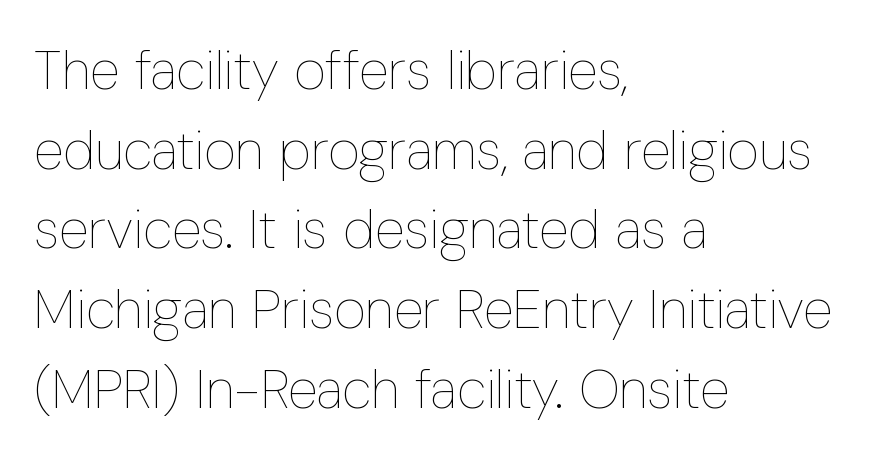
{"italic": "no", "bold": "no", "weight": "thin", "width": "condensed", "stroke_contrast": "low", "x_height": "medium", "monospaced": "no", "underline": "no", "align": "left", "line_spacing": "normal", "line_spacing_ratio": 1.45, "letter_spacing": "normal", "letter_spacing_em": 0.0, "glyph_px": 55}
